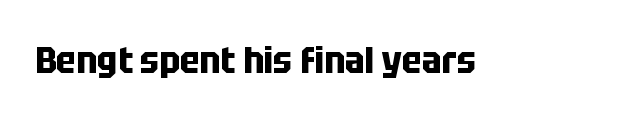
Q: Is the text bold? A: Yes.
Q: Is the text italic (slanted)? A: No, it is upright.
Q: Is the typeface a serif or a sans-serif typeface? A: Sans-serif.
Q: Is the text underlined? A: No.
Q: Is the spacing between letters normal or unusually wide? A: Normal.
Q: Width (condensed, normal, or wide)? A: Condensed.
Q: Stroke contrast? A: Low.
Q: x-height? A: Large.
Q: Monospaced? A: No.
